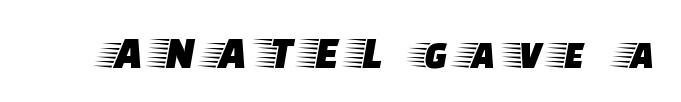
The image shows 46 px wide serif type; set unusually wide letter spacing (+0.28 em), not underlined; low stroke contrast and a large x-height.
